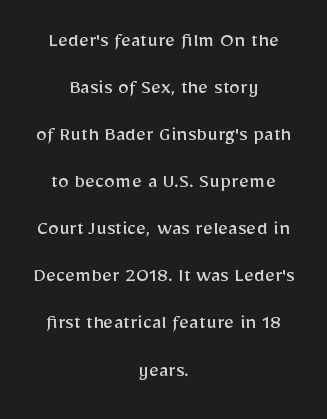
{"italic": "no", "bold": "no", "underline": "no", "align": "center", "line_spacing": "loose", "line_spacing_ratio": 2.14, "letter_spacing": "normal", "letter_spacing_em": 0.0, "glyph_px": 22}
